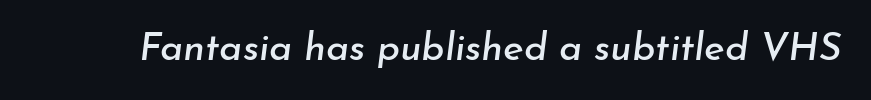
Q: Is the text italic (slanted)? A: Yes, it leans right by about 7 degrees.
Q: Is the text underlined? A: No.
Q: Is the spacing between letters normal or unusually wide? A: Normal.
Q: Width (condensed, normal, or wide)? A: Normal.
Q: Stroke contrast? A: Low.
Q: x-height? A: Small.
Q: Monospaced? A: No.
